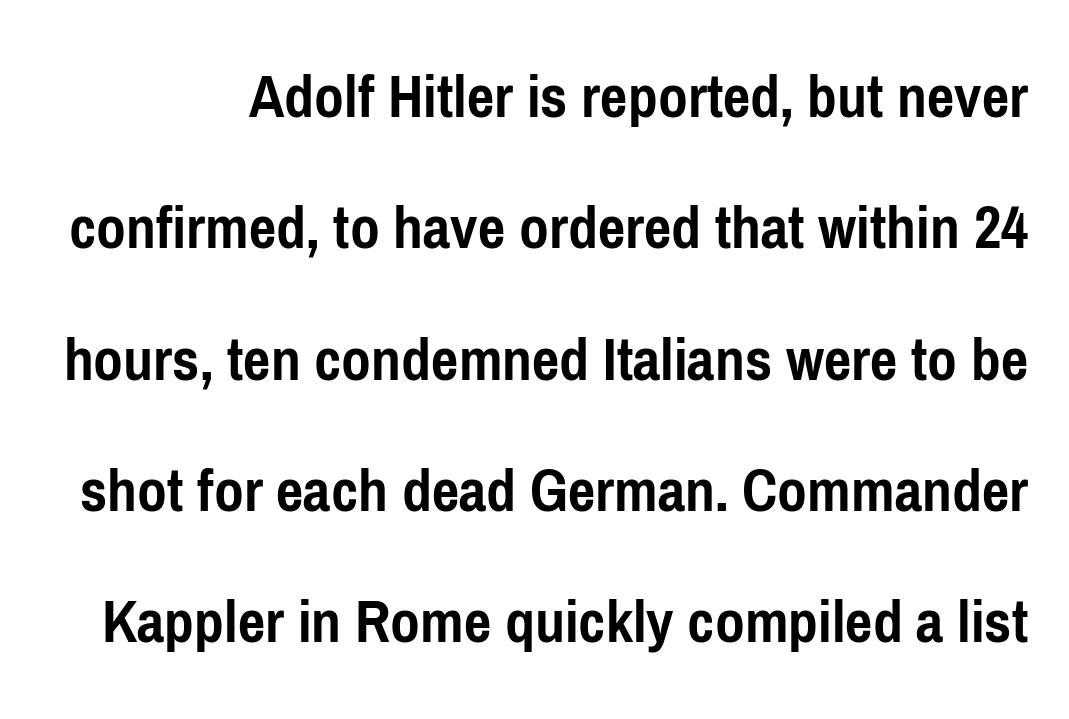
The image shows 65 px semibold, condensed sans-serif type, upright; set loose line spacing (2.02x), normal letter spacing, not underlined; low stroke contrast and a medium x-height.
